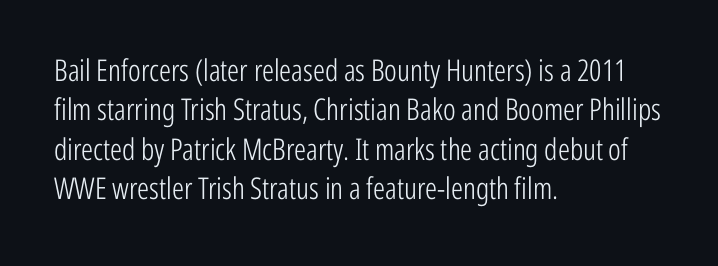
Q: Is the text bold? A: No.
Q: Is the text italic (slanted)? A: No, it is upright.
Q: Is the typeface a serif or a sans-serif typeface? A: Sans-serif.
Q: Is the text underlined? A: No.
Q: How is the paragraph aligned? A: Left-aligned.
Q: Is the spacing between letters normal or unusually wide? A: Normal.
Q: Is the spacing between lines tight, normal or loose? A: Normal.
Q: Width (condensed, normal, or wide)? A: Condensed.
Q: Stroke contrast? A: Low.
Q: x-height? A: Medium.
Q: Monospaced? A: No.
